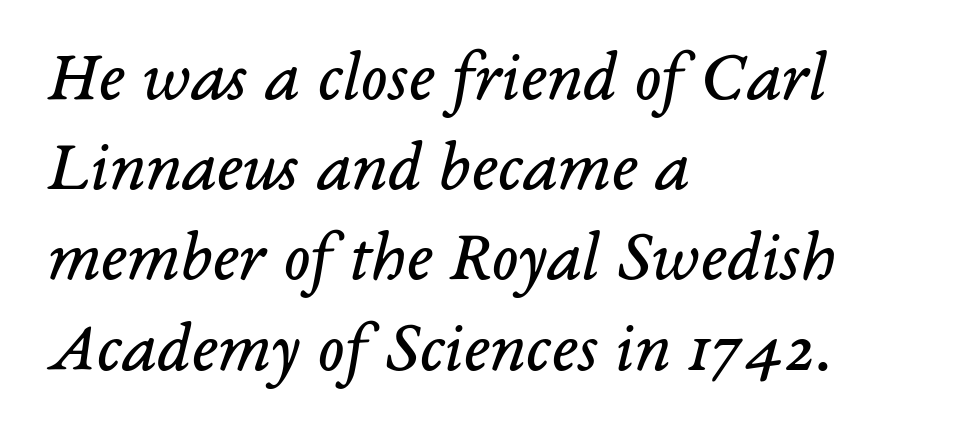
Q: Is the text bold? A: No.
Q: Is the text italic (slanted)? A: Yes, it leans right by about 14 degrees.
Q: Is the typeface a serif or a sans-serif typeface? A: Serif.
Q: Is the text underlined? A: No.
Q: How is the paragraph aligned? A: Left-aligned.
Q: Is the spacing between letters normal or unusually wide? A: Normal.
Q: Is the spacing between lines tight, normal or loose? A: Normal.
Q: Width (condensed, normal, or wide)? A: Normal.
Q: Stroke contrast? A: Low.
Q: x-height? A: Medium.
Q: Monospaced? A: No.
